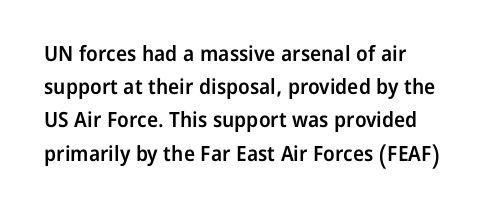
A typesetter would call this zero additional tracking. The foot of each line stays bare and open. Whoever set this chose a conventional vertical rhythm. Short and long lines alike share a common starting point at left. Stems and bowls a touch heavier than normal — semibold. The lettering stays uniformly vertical, giving the passage a roman look.
